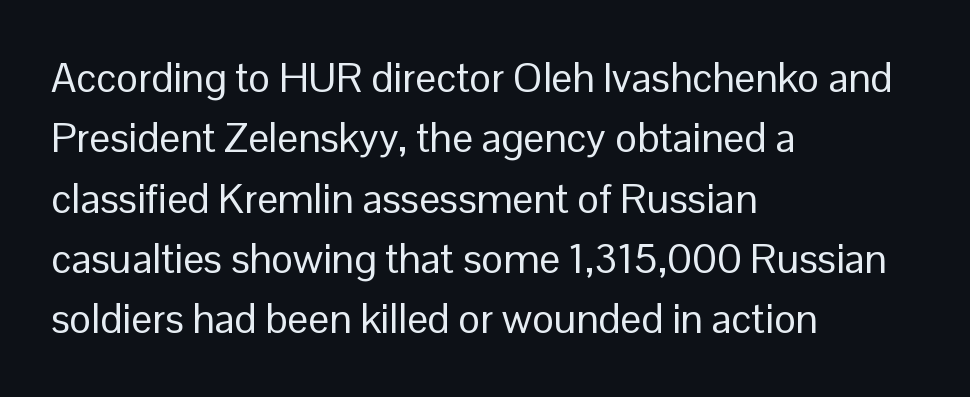
Vertical strokes here are truly vertical. Decoration check: the copy has no underline. The line-height multiplier appears to be the usual default. Each word holds together tightly as a unit, with standard inter-letter gaps.
